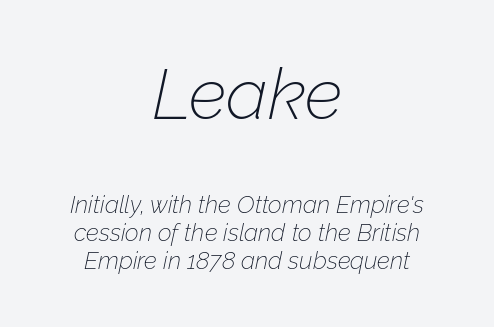
The image shows 71 px thin type, italic (leaning right); set centered, tight line spacing (1.15x), normal letter spacing, not underlined; the first (top) block is 2.96x larger; low stroke contrast and a medium x-height.
